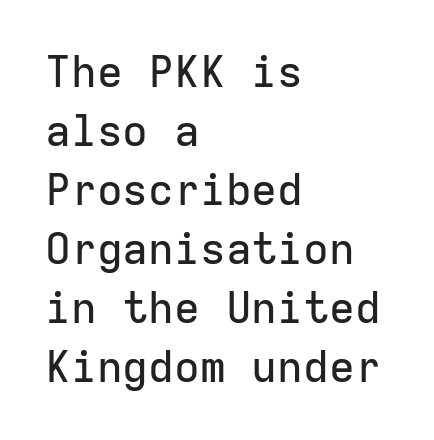
{"serif": "no", "italic": "no", "width": "normal", "stroke_contrast": "low", "x_height": "medium", "monospaced": "yes", "underline": "no", "align": "left", "line_spacing": "normal", "line_spacing_ratio": 1.37, "letter_spacing": "normal", "letter_spacing_em": 0.0, "glyph_px": 43}
